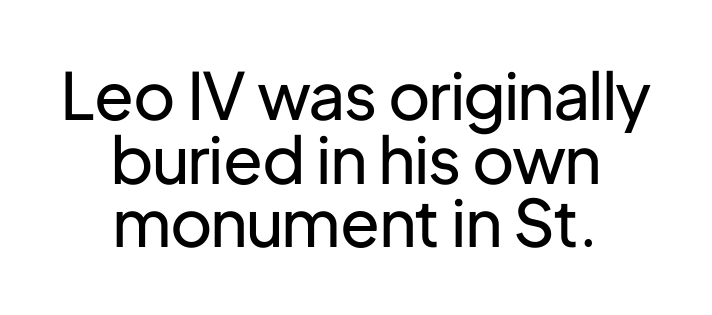
The image shows 65 px regular-weight sans-serif type, upright; set centered, tight line spacing (0.98x), normal letter spacing, not underlined; low stroke contrast and a medium x-height.
